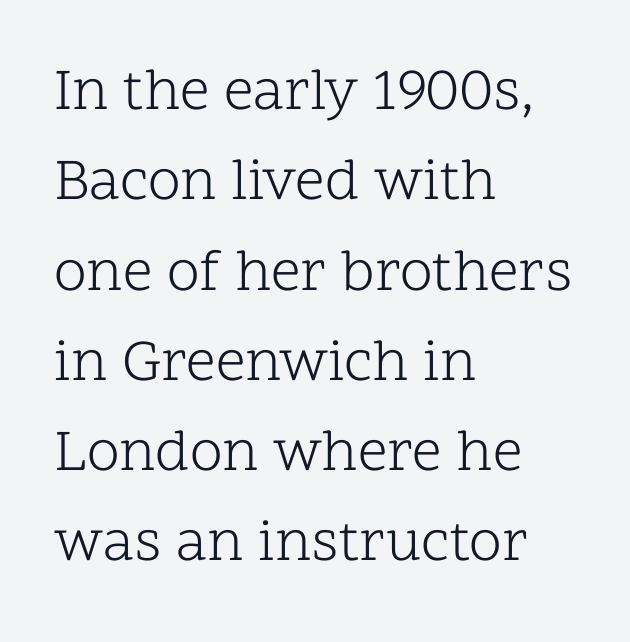
Q: Is the text bold? A: No.
Q: Is the text italic (slanted)? A: No, it is upright.
Q: Is the typeface a serif or a sans-serif typeface? A: Serif.
Q: Is the text underlined? A: No.
Q: How is the paragraph aligned? A: Left-aligned.
Q: Is the spacing between letters normal or unusually wide? A: Normal.
Q: Is the spacing between lines tight, normal or loose? A: Normal.
Q: Width (condensed, normal, or wide)? A: Normal.
Q: Stroke contrast? A: Low.
Q: x-height? A: Medium.
Q: Monospaced? A: No.
